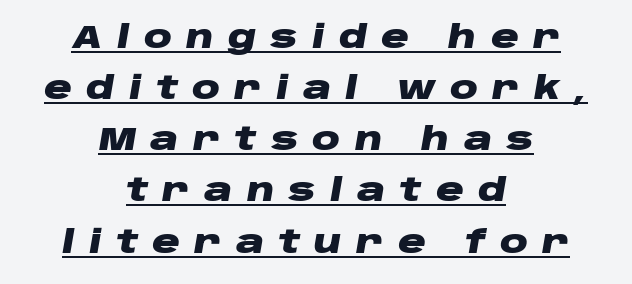
The rendering uses natural spacing where letterforms have individual widths. Typographic density is high because the face is bold. The sample's only ornament is a line tracing under the words. Looking at the ascenders, they clearly lean. Words appear elongated and porous because spacing is wide. How would I describe the line gaps? Plain and ordinary.
